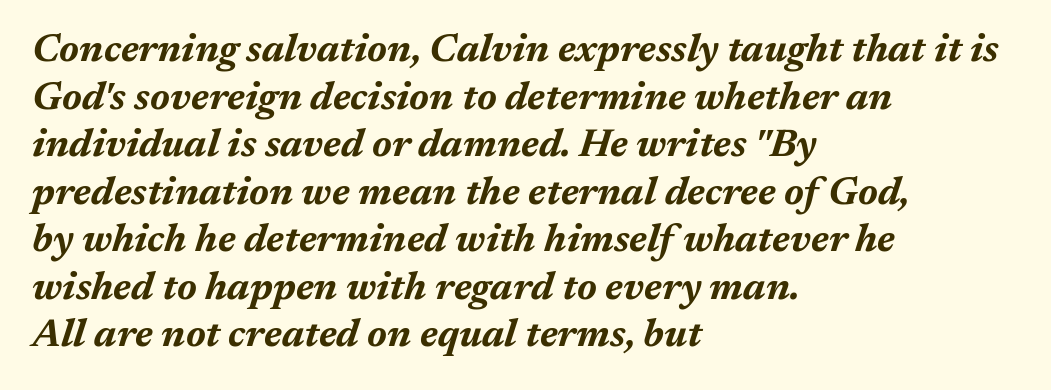
Varying glyph widths throughout — classic text-font behaviour. Clear beneath every line of the passage. Caption: standard tracking, unaltered. These lines carry a lot of weight — the face is fully bold. The lettering tilts uniformly, giving the passage an italic look. This rendering uses left alignment, leaving the right contour irregular.
